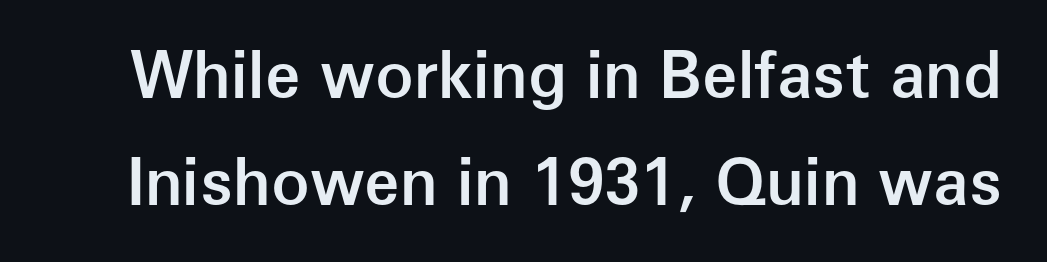
The image shows 64 px semibold sans-serif type, upright; set normal line spacing (1.67x), normal letter spacing, not underlined; low stroke contrast and a medium x-height.
